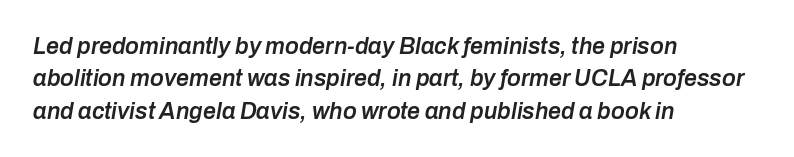
Q: Is the text bold? A: Semi-bold.
Q: Is the text italic (slanted)? A: Yes, it leans right by about 10 degrees.
Q: Is the text underlined? A: No.
Q: How is the paragraph aligned? A: Left-aligned.
Q: Is the spacing between letters normal or unusually wide? A: Normal.
Q: Is the spacing between lines tight, normal or loose? A: Normal.
